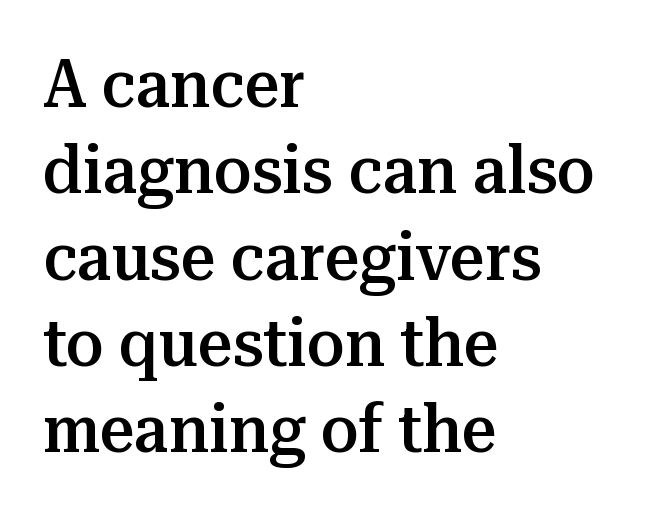
{"serif": "yes", "italic": "no", "bold": "semi", "weight": "semibold", "width": "normal", "stroke_contrast": "medium", "x_height": "medium", "monospaced": "no", "underline": "no", "align": "left", "line_spacing": "normal", "line_spacing_ratio": 1.27, "letter_spacing": "normal", "letter_spacing_em": 0.0, "glyph_px": 68}
